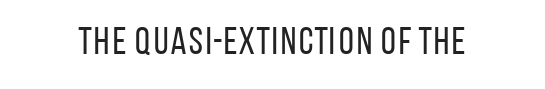
Q: Is the text bold? A: No.
Q: Is the text italic (slanted)? A: No, it is upright.
Q: Is the typeface a serif or a sans-serif typeface? A: Sans-serif.
Q: Is the text underlined? A: No.
Q: Is the spacing between letters normal or unusually wide? A: Normal.
Q: Width (condensed, normal, or wide)? A: Condensed.
Q: Stroke contrast? A: Low.
Q: x-height? A: Large.
Q: Monospaced? A: No.
